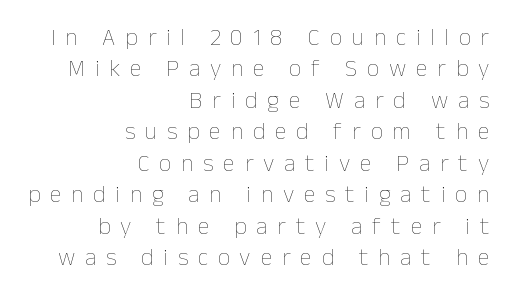
The image shows 24 px text type, upright; set right-aligned, normal line spacing (1.31x), unusually wide letter spacing (+0.41 em), not underlined.
